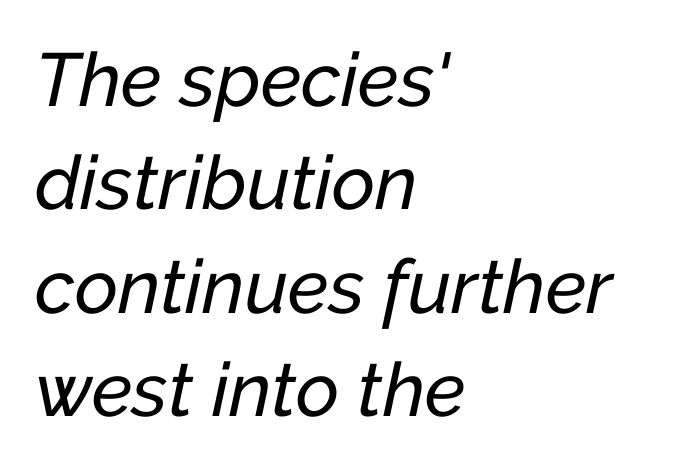
{"italic": "yes", "lean": "right", "slant_degrees": 12, "width": "normal", "stroke_contrast": "low", "x_height": "medium", "monospaced": "no", "underline": "no", "align": "left", "line_spacing": "normal", "line_spacing_ratio": 1.38, "letter_spacing": "normal", "letter_spacing_em": 0.0, "glyph_px": 75}
